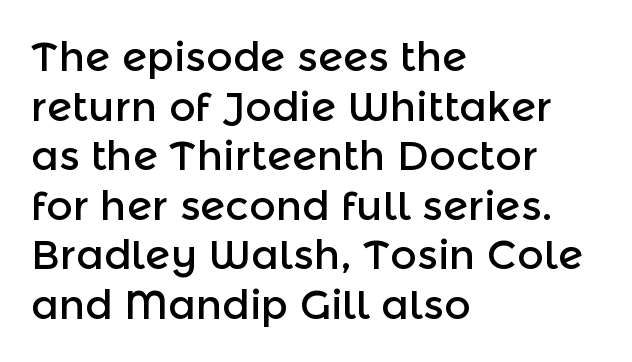
The passage shown is typed in a proportional face where columns would drift. A typesetter would call this zero additional tracking. The rendering shows plain stroke endings on the letterforms — a sans-serif design. Quick note: underline off. Line starts are locked; line ends wander.
